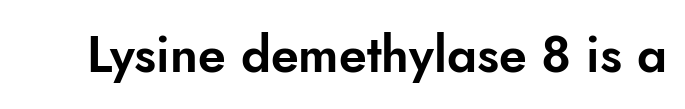
{"serif": "no", "italic": "no", "width": "normal", "stroke_contrast": "low", "x_height": "small", "monospaced": "no", "underline": "no", "letter_spacing": "normal", "letter_spacing_em": 0.0, "glyph_px": 50}
